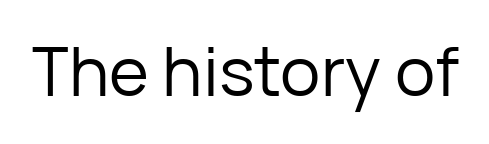
Q: Is the text bold? A: No.
Q: Is the text italic (slanted)? A: No, it is upright.
Q: Is the typeface a serif or a sans-serif typeface? A: Sans-serif.
Q: Is the text underlined? A: No.
Q: Is the spacing between letters normal or unusually wide? A: Normal.
Q: Width (condensed, normal, or wide)? A: Normal.
Q: Stroke contrast? A: Low.
Q: x-height? A: Medium.
Q: Monospaced? A: No.
